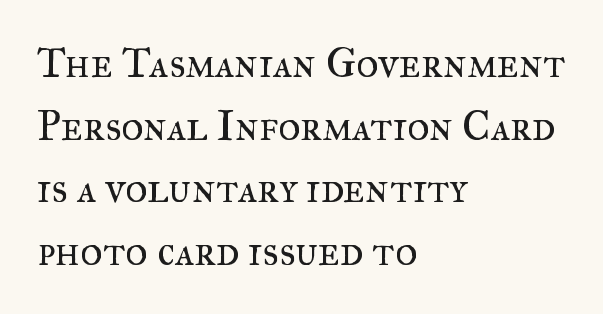
Q: Is the text bold? A: No.
Q: Is the text italic (slanted)? A: No, it is upright.
Q: Is the typeface a serif or a sans-serif typeface? A: Serif.
Q: Is the text underlined? A: No.
Q: How is the paragraph aligned? A: Left-aligned.
Q: Is the spacing between letters normal or unusually wide? A: Normal.
Q: Is the spacing between lines tight, normal or loose? A: Normal.
Q: Width (condensed, normal, or wide)? A: Normal.
Q: Stroke contrast? A: Medium.
Q: x-height? A: Small.
Q: Monospaced? A: No.
